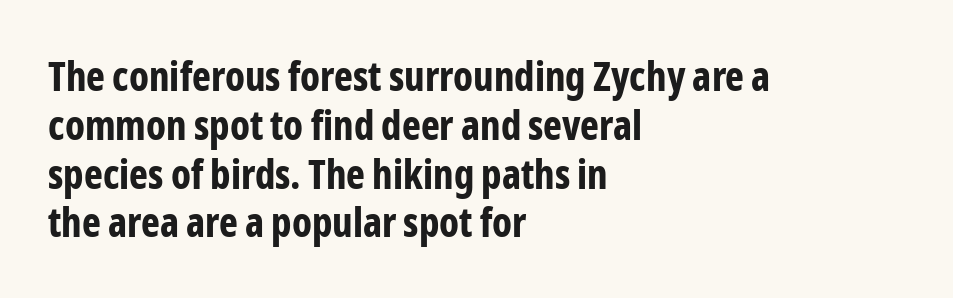
{"serif": "no", "italic": "no", "bold": "yes", "weight": "bold", "width": "condensed", "stroke_contrast": "low", "x_height": "medium", "monospaced": "no", "underline": "no", "align": "left", "line_spacing_ratio": 1.22, "letter_spacing": "normal", "letter_spacing_em": 0.0, "glyph_px": 40}
